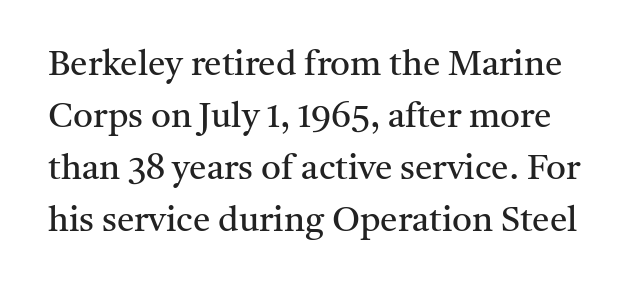
Q: Is the text bold? A: No.
Q: Is the text italic (slanted)? A: No, it is upright.
Q: Is the typeface a serif or a sans-serif typeface? A: Serif.
Q: Is the text underlined? A: No.
Q: Is the spacing between letters normal or unusually wide? A: Normal.
Q: Is the spacing between lines tight, normal or loose? A: Normal.
Q: Width (condensed, normal, or wide)? A: Normal.
Q: Stroke contrast? A: Medium.
Q: x-height? A: Medium.
Q: Monospaced? A: No.
